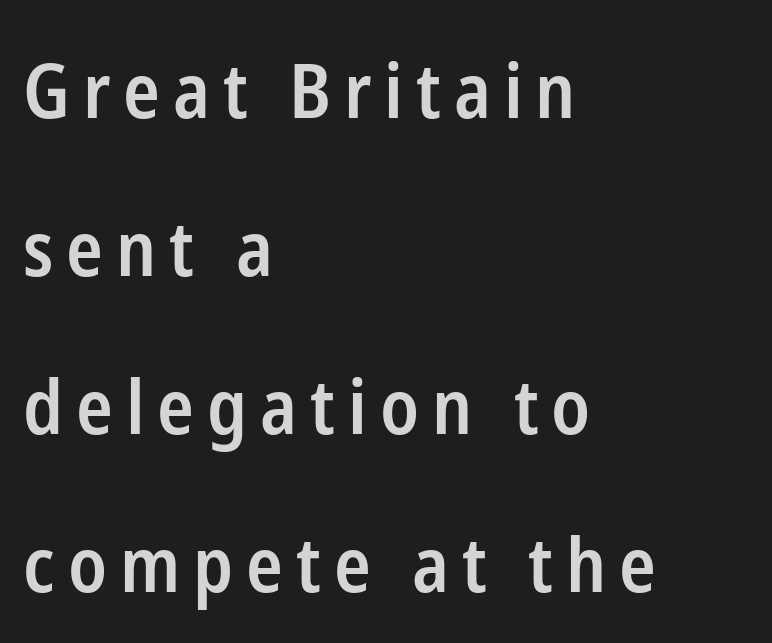
Stroke thickness is moderately raised; the sample reads as semibold. Unlike italic type, these characters show no tilt at all. Interline gaps are noticeably wide in this sample. Plain, unruled lines of type.
